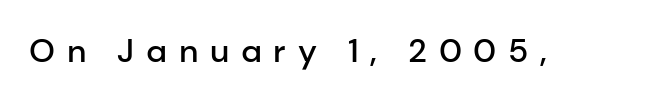
Q: Is the text bold? A: Semi-bold.
Q: Is the text italic (slanted)? A: No, it is upright.
Q: Is the typeface a serif or a sans-serif typeface? A: Sans-serif.
Q: Is the text underlined? A: No.
Q: Is the spacing between letters normal or unusually wide? A: Unusually wide.
Q: Width (condensed, normal, or wide)? A: Normal.
Q: Stroke contrast? A: Low.
Q: x-height? A: Medium.
Q: Monospaced? A: No.
